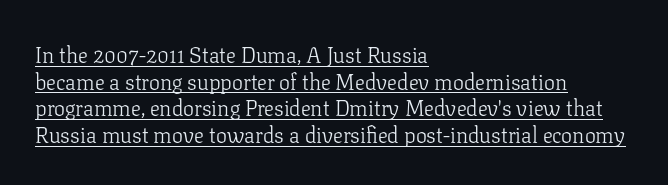
Q: Is the text bold? A: No.
Q: Is the text italic (slanted)? A: No, it is upright.
Q: Is the text underlined? A: Yes.
Q: How is the paragraph aligned? A: Left-aligned.
Q: Is the spacing between letters normal or unusually wide? A: Normal.
